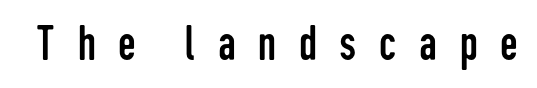
{"serif": "no", "italic": "no", "bold": "no", "weight": "regular", "width": "condensed", "stroke_contrast": "low", "x_height": "medium", "monospaced": "no", "underline": "no", "letter_spacing": "wide", "letter_spacing_em": 0.45, "glyph_px": 50}
